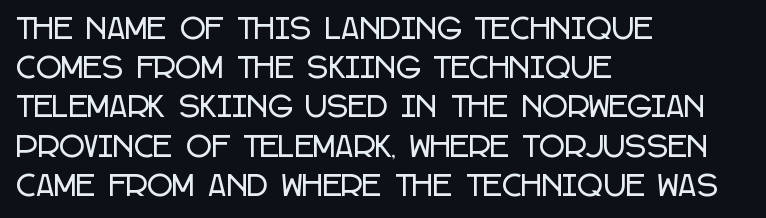
{"serif": "no", "italic": "no", "width": "condensed", "stroke_contrast": "low", "x_height": "large", "monospaced": "no", "underline": "no", "align": "left", "line_spacing": "normal", "line_spacing_ratio": 1.4, "letter_spacing": "normal", "letter_spacing_em": 0.0, "glyph_px": 28}
